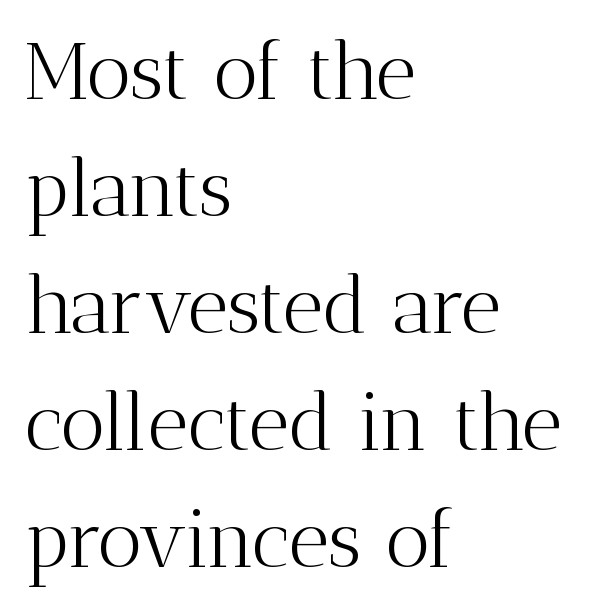
{"serif": "yes", "italic": "no", "bold": "no", "weight": "light", "width": "normal", "stroke_contrast": "medium", "x_height": "medium", "monospaced": "no", "underline": "no", "align": "left", "line_spacing": "normal", "line_spacing_ratio": 1.48, "letter_spacing": "normal", "letter_spacing_em": 0.0, "glyph_px": 79}
